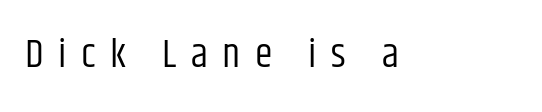
{"serif": "no", "italic": "no", "bold": "no", "weight": "regular", "width": "condensed", "stroke_contrast": "low", "x_height": "large", "monospaced": "no", "underline": "no", "letter_spacing": "wide", "letter_spacing_em": 0.36, "glyph_px": 40}
